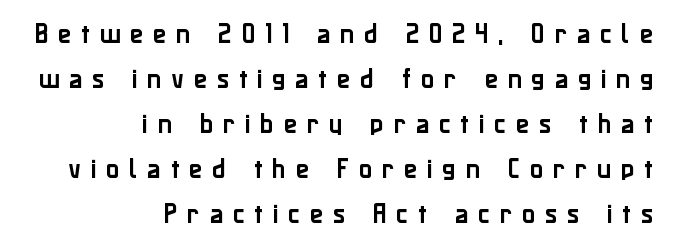
{"italic": "no", "underline": "no", "align": "right", "line_spacing": "loose", "line_spacing_ratio": 2.04, "letter_spacing": "wide", "letter_spacing_em": 0.44, "glyph_px": 22}
